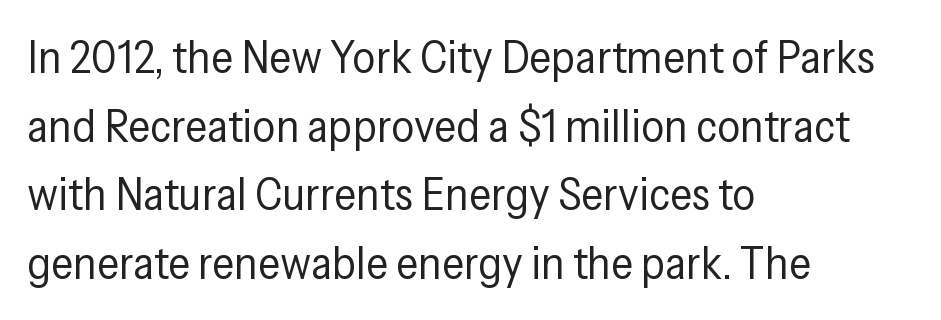
The image shows 46 px regular-weight, condensed sans-serif type, upright; set left-aligned, normal line spacing (1.49x), normal letter spacing, not underlined; low stroke contrast and a medium x-height.
